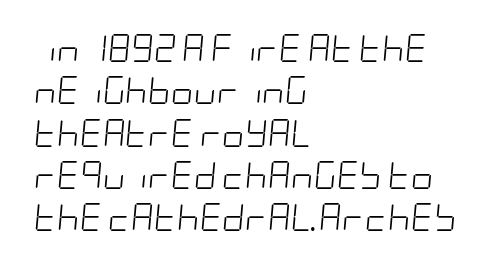
{"italic": "yes", "lean": "right", "slant_degrees": 5, "bold": "no", "weight": "light", "width": "condensed", "stroke_contrast": "low", "x_height": "large", "underline": "no", "align": "left", "line_spacing": "normal", "line_spacing_ratio": 1.51, "letter_spacing": "normal", "letter_spacing_em": 0.0, "glyph_px": 28}
